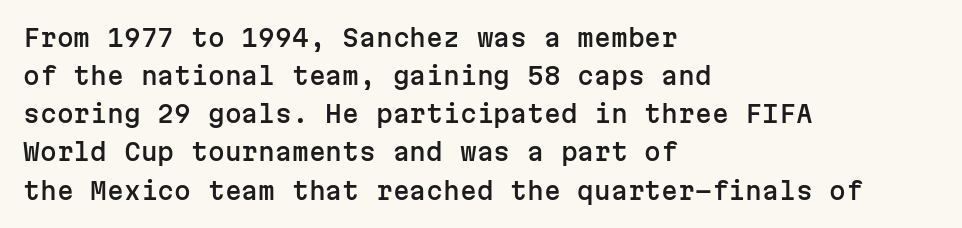
The image shows 24 px text type, upright; set left-aligned, normal line spacing (1.59x), normal letter spacing, not underlined.
